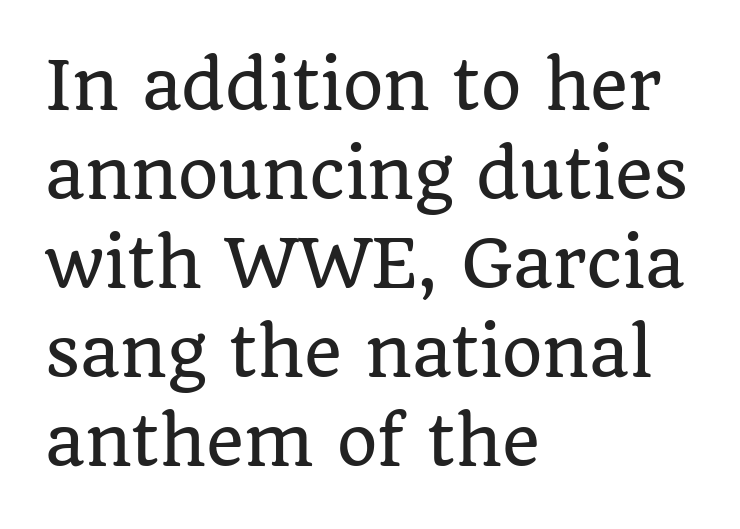
{"serif": "yes", "italic": "no", "width": "normal", "stroke_contrast": "low", "x_height": "large", "monospaced": "no", "underline": "no", "align": "left", "line_spacing": "normal", "line_spacing_ratio": 1.37, "letter_spacing": "normal", "letter_spacing_em": 0.0, "glyph_px": 65}
